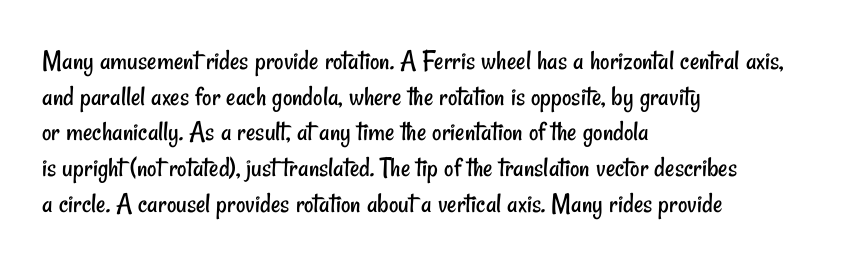
The image shows 29 px regular-weight, condensed sans-serif type; set left-aligned, line spacing 1.23x, normal letter spacing, not underlined; low stroke contrast and a small x-height.
